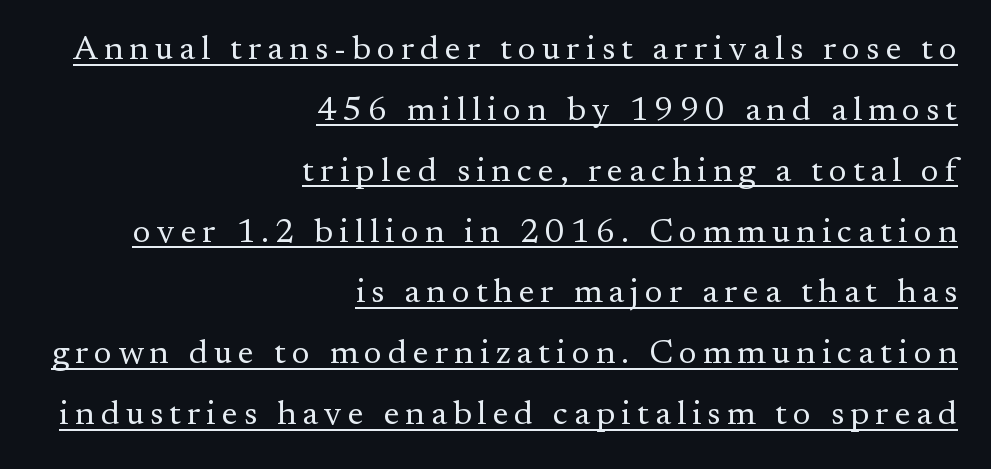
The image shows 34 px regular-weight serif type, upright; set right-aligned, line spacing 1.79x, underlined; medium stroke contrast and a small x-height.
